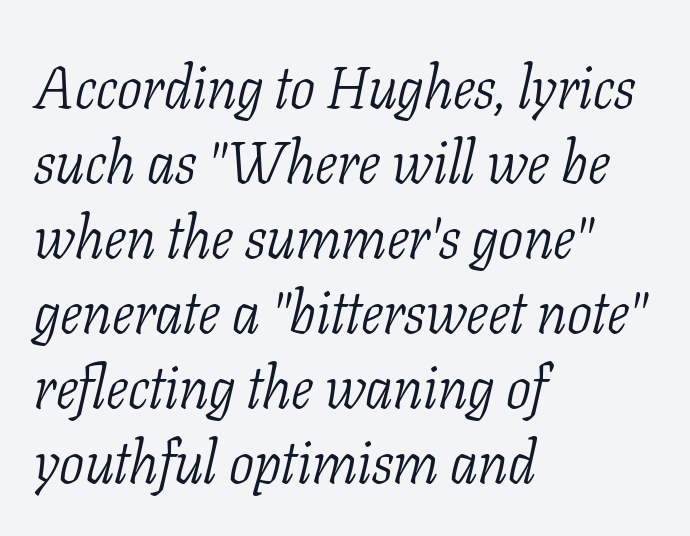
Students, note that the glyphs here touch the page at normal intervals. This sample keeps an unexceptional amount of space between lines. Do the characters align in a grid? No, the font is proportional. The typesetting does not lean heavy: it is not bold. This is serif lettering, the kind often seen in printed books.
